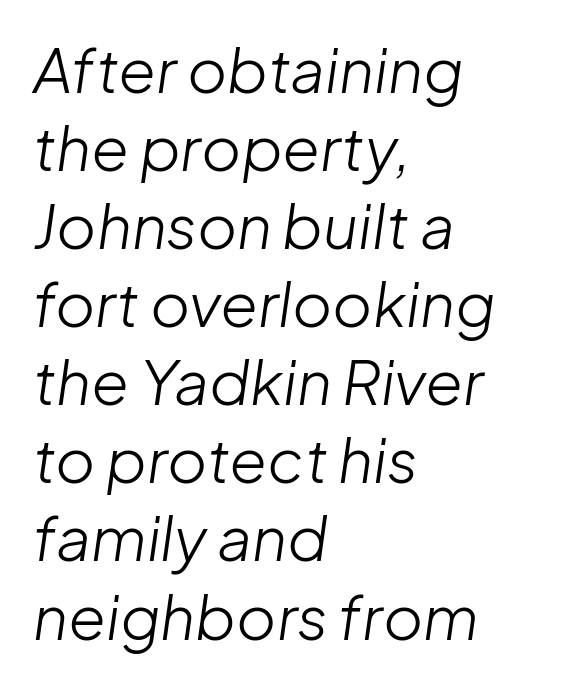
{"italic": "yes", "lean": "right", "slant_degrees": 8, "bold": "no", "weight": "light", "width": "normal", "stroke_contrast": "low", "x_height": "medium", "monospaced": "no", "underline": "no", "align": "left", "line_spacing": "normal", "line_spacing_ratio": 1.28, "letter_spacing": "normal", "letter_spacing_em": 0.0, "glyph_px": 61}
